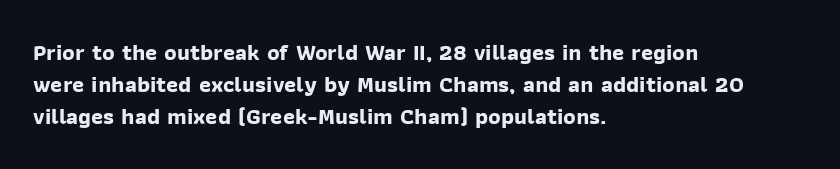
{"bold": "yes", "underline": "no", "align": "left", "line_spacing": "normal", "line_spacing_ratio": 1.4, "letter_spacing": "normal", "letter_spacing_em": 0.0, "glyph_px": 23}
